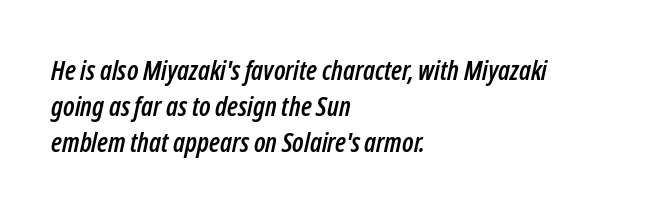
{"italic": "yes", "lean": "right", "slant_degrees": 12, "underline": "no", "align": "left", "line_spacing": "normal", "line_spacing_ratio": 1.33, "letter_spacing": "normal", "letter_spacing_em": 0.0, "glyph_px": 27}
